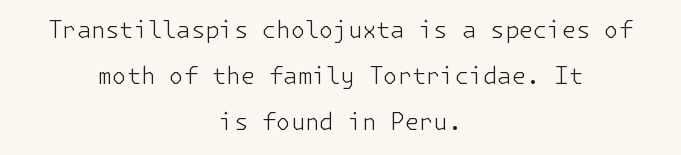
Q: Is the text bold? A: No.
Q: Is the text italic (slanted)? A: No, it is upright.
Q: Is the text underlined? A: No.
Q: How is the paragraph aligned? A: Centered.
Q: Is the spacing between letters normal or unusually wide? A: Normal.
Q: Is the spacing between lines tight, normal or loose? A: Loose.
